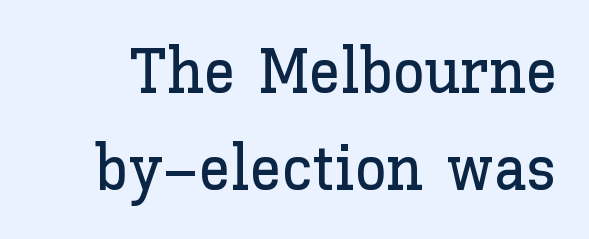
Q: Is the text italic (slanted)? A: No, it is upright.
Q: Is the text underlined? A: No.
Q: Is the spacing between letters normal or unusually wide? A: Normal.
Q: Is the spacing between lines tight, normal or loose? A: Normal.
Q: Width (condensed, normal, or wide)? A: Normal.
Q: Stroke contrast? A: Low.
Q: x-height? A: Medium.
Q: Monospaced? A: No.
